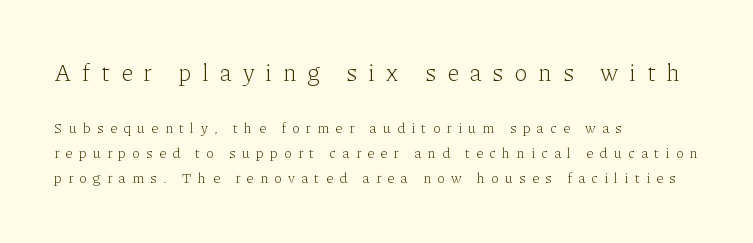
{"italic": "no", "bold": "no", "underline": "no", "align": "left", "line_spacing_ratio": 1.81, "letter_spacing": "wide", "letter_spacing_em": 0.45, "larger_block": "first", "size_ratio": 1.71, "glyph_px": 24}
